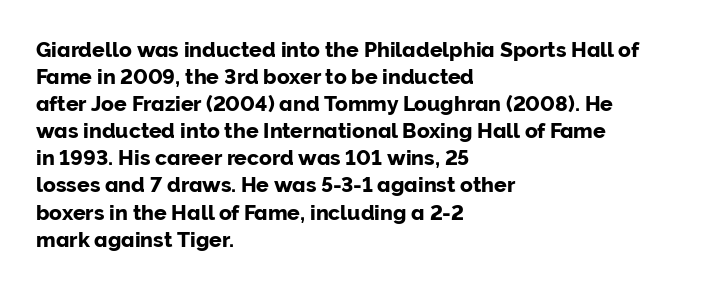
The image shows 21 px text type, upright; set left-aligned, normal line spacing (1.29x), normal letter spacing, not underlined.
